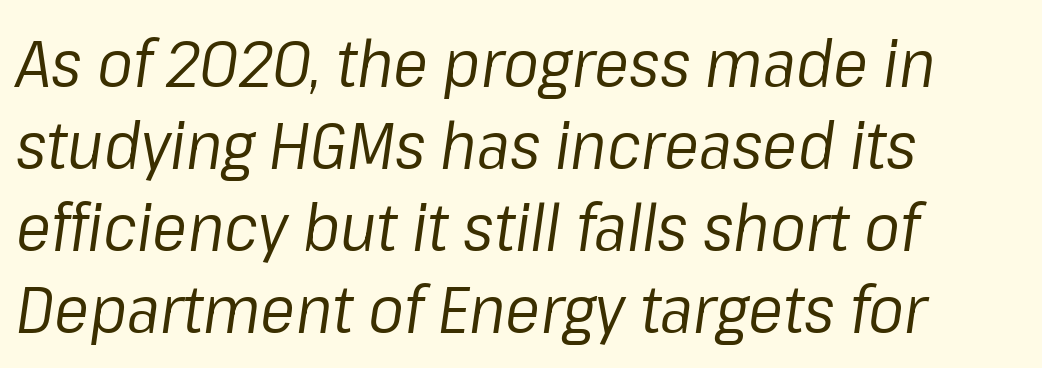
{"italic": "yes", "lean": "right", "slant_degrees": 8, "bold": "no", "weight": "regular", "width": "normal", "stroke_contrast": "low", "x_height": "medium", "monospaced": "no", "underline": "no", "align": "left", "line_spacing_ratio": 1.24, "letter_spacing": "normal", "letter_spacing_em": 0.0, "glyph_px": 66}
